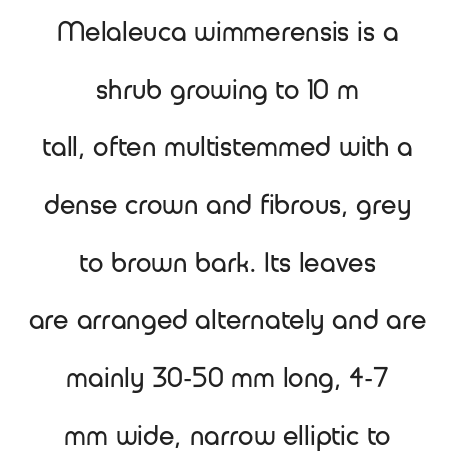
Q: Is the text bold? A: No.
Q: Is the text italic (slanted)? A: No, it is upright.
Q: Is the typeface a serif or a sans-serif typeface? A: Sans-serif.
Q: Is the text underlined? A: No.
Q: How is the paragraph aligned? A: Centered.
Q: Is the spacing between letters normal or unusually wide? A: Normal.
Q: Is the spacing between lines tight, normal or loose? A: Loose.
Q: Width (condensed, normal, or wide)? A: Normal.
Q: Stroke contrast? A: Low.
Q: x-height? A: Medium.
Q: Monospaced? A: No.
